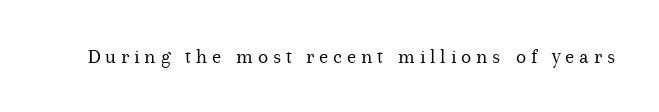
The image shows 21 px text type, upright; set unusually wide letter spacing (+0.23 em), not underlined.
